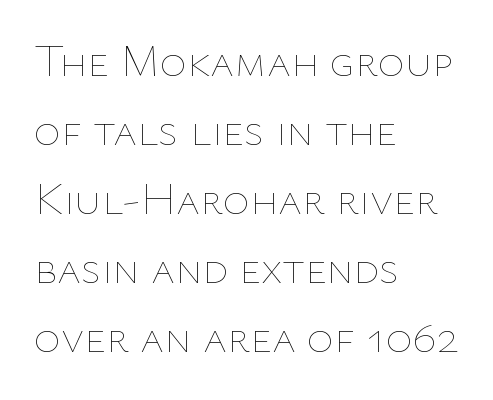
The image shows 46 px thin type, upright; set left-aligned, normal line spacing (1.5x), normal letter spacing, not underlined; low stroke contrast and a medium x-height.
